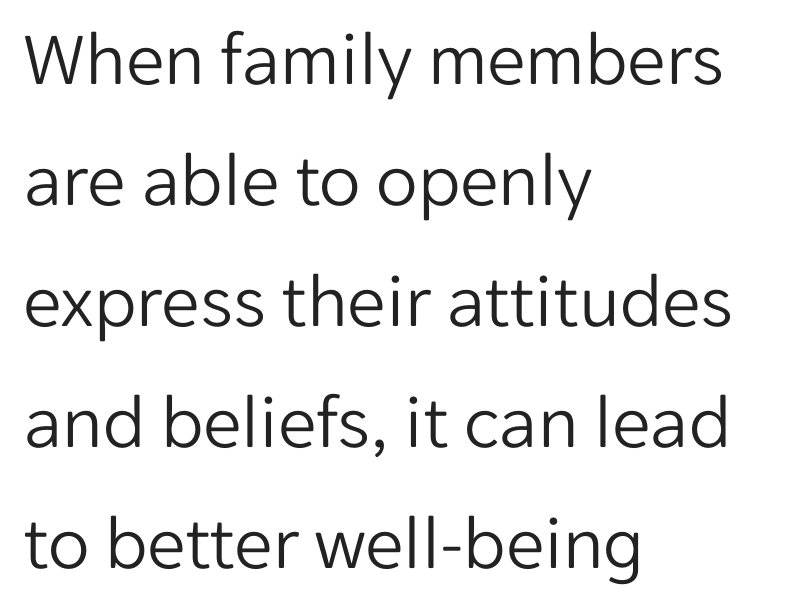
{"serif": "no", "italic": "no", "bold": "no", "weight": "light", "width": "normal", "stroke_contrast": "low", "x_height": "medium", "monospaced": "no", "underline": "no", "align": "left", "line_spacing": "normal", "line_spacing_ratio": 1.57, "letter_spacing": "normal", "letter_spacing_em": 0.0, "glyph_px": 77}
